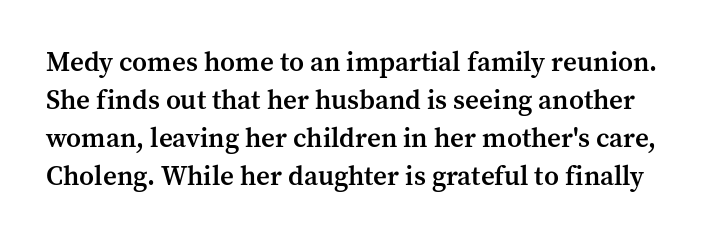
The image shows 27 px text type, upright; set normal line spacing (1.41x), normal letter spacing, not underlined.
